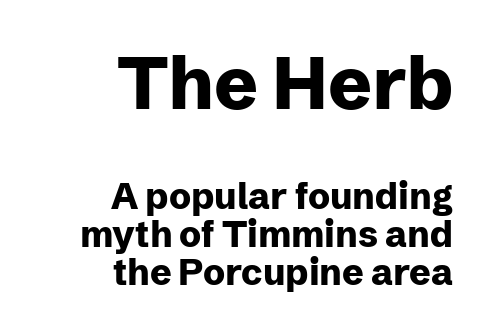
Do the characters align in a grid? No, the font is proportional. These words are printed bold, with thick strokes throughout. Serif or sans? Sans — the stroke terminals are bare. Top chunk: large. Bottom chunk: small. A bare baseline throughout the passage.
